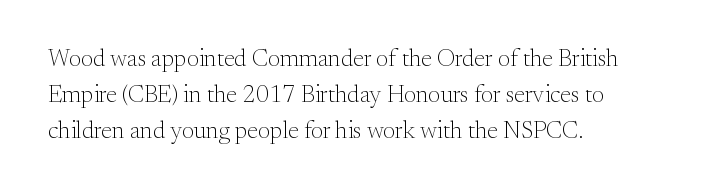
The image shows 24 px text type, upright; set left-aligned, normal line spacing (1.51x), normal letter spacing, not underlined.
